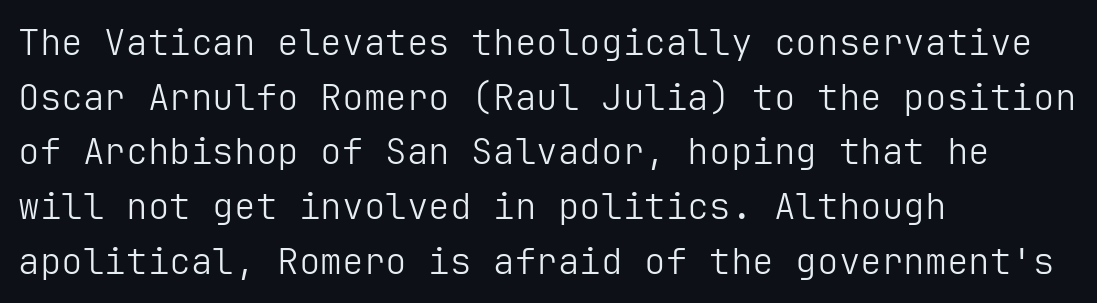
{"serif": "no", "italic": "no", "bold": "no", "weight": "light", "width": "normal", "stroke_contrast": "low", "x_height": "medium", "underline": "no", "align": "left", "line_spacing": "normal", "line_spacing_ratio": 1.52, "letter_spacing": "normal", "letter_spacing_em": 0.0, "glyph_px": 36}
